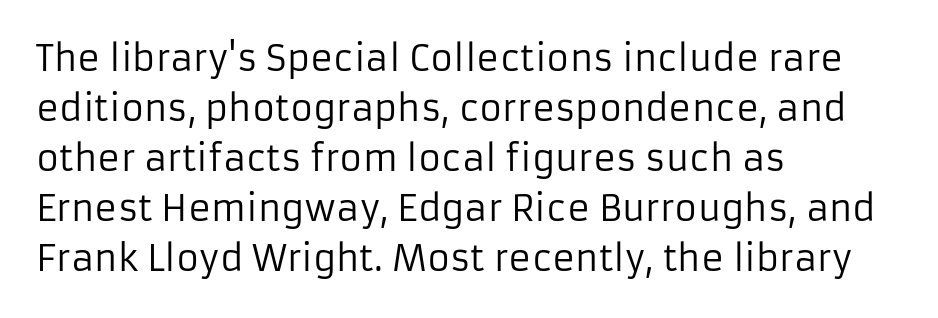
{"serif": "no", "italic": "no", "bold": "no", "weight": "regular", "width": "normal", "stroke_contrast": "low", "x_height": "medium", "monospaced": "no", "underline": "no", "align": "left", "line_spacing": "normal", "line_spacing_ratio": 1.43, "letter_spacing": "normal", "letter_spacing_em": 0.0, "glyph_px": 35}
